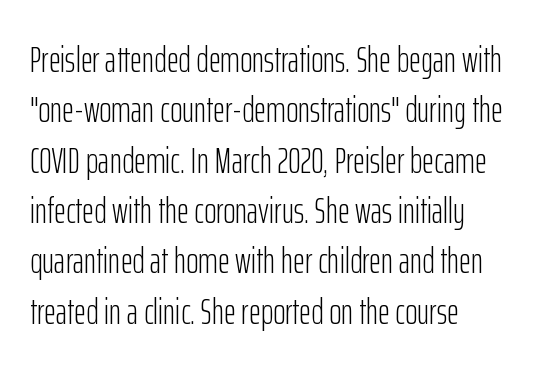
Q: Is the text bold? A: No.
Q: Is the text italic (slanted)? A: No, it is upright.
Q: Is the typeface a serif or a sans-serif typeface? A: Sans-serif.
Q: Is the text underlined? A: No.
Q: How is the paragraph aligned? A: Left-aligned.
Q: Is the spacing between letters normal or unusually wide? A: Normal.
Q: Is the spacing between lines tight, normal or loose? A: Normal.
Q: Width (condensed, normal, or wide)? A: Condensed.
Q: Stroke contrast? A: Low.
Q: x-height? A: Medium.
Q: Monospaced? A: No.
